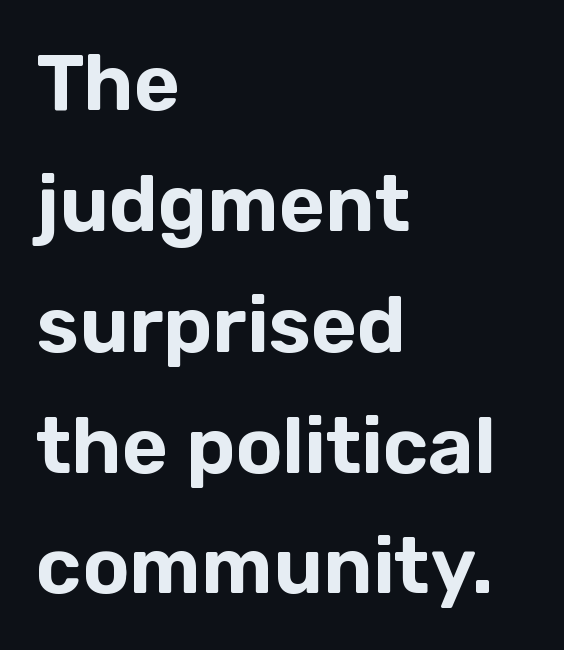
{"serif": "no", "italic": "no", "width": "normal", "stroke_contrast": "low", "x_height": "medium", "monospaced": "no", "underline": "no", "align": "left", "line_spacing": "normal", "line_spacing_ratio": 1.53, "letter_spacing": "normal", "letter_spacing_em": 0.0, "glyph_px": 79}
